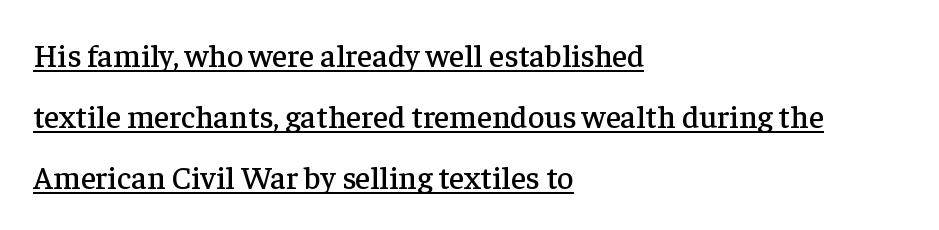
The image shows 32 px serif type, upright; set left-aligned, loose line spacing (1.91x), normal letter spacing, underlined; low stroke contrast and a medium x-height.
